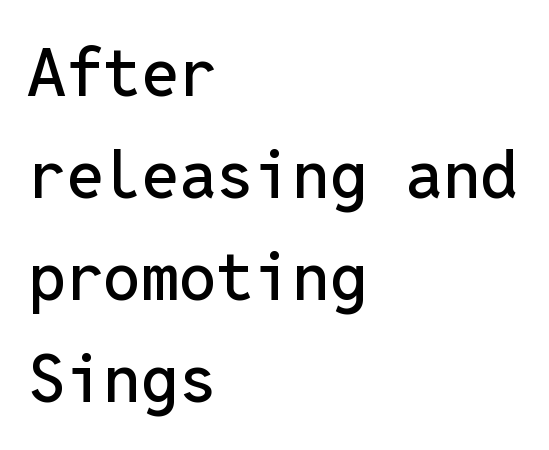
The image shows 67 px sans-serif type, upright, monospaced; set left-aligned, normal line spacing (1.52x), normal letter spacing, not underlined; low stroke contrast and a medium x-height.
